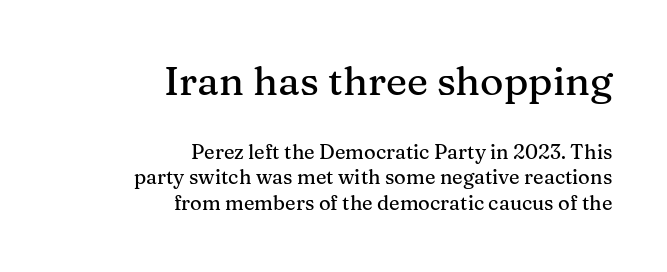
Q: Is the text italic (slanted)? A: No, it is upright.
Q: Is the typeface a serif or a sans-serif typeface? A: Serif.
Q: Is the text underlined? A: No.
Q: How is the paragraph aligned? A: Right-aligned.
Q: Is the spacing between letters normal or unusually wide? A: Normal.
Q: Is the spacing between lines tight, normal or loose? A: Normal.
Q: Which block of text is set in a larger size, the first (top) or the second (bottom)? A: The first (top) one.
Q: Width (condensed, normal, or wide)? A: Normal.
Q: Stroke contrast? A: Medium.
Q: x-height? A: Medium.
Q: Monospaced? A: No.
